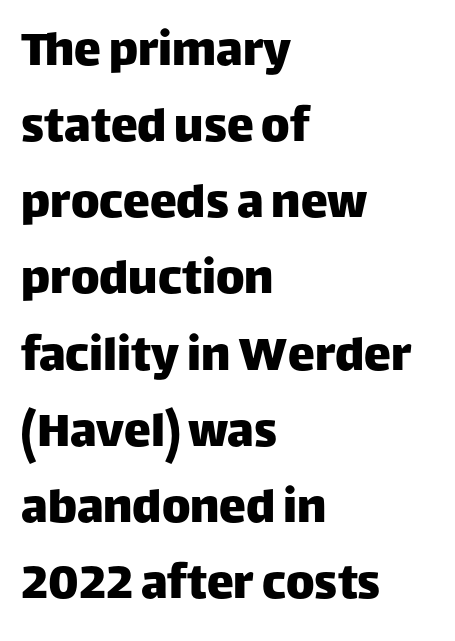
The glyphs are unaccompanied by any horizontal stroke below them. A sans-serif font was chosen for this passage. No extra tracking has been applied to these lines. Think of a printed novel: that variable character pitch is what you see here. Whoever set this chose a conventional vertical rhythm. This is the regular roman posture of the typeface.
